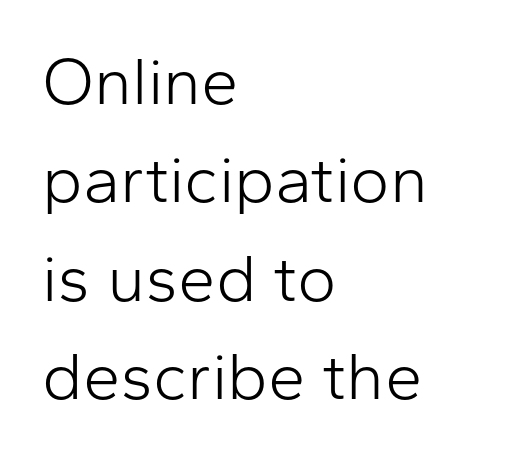
I'd call this a sans setting — the letters go barefoot. Note the varied advance widths — an 'i' is clearly narrower than an 'm'. Students, observe: this is what conventionally led text looks like. Quick note: underline off.
